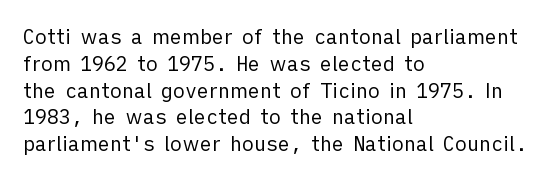
Q: Is the text bold? A: No.
Q: Is the text italic (slanted)? A: No, it is upright.
Q: Is the text underlined? A: No.
Q: How is the paragraph aligned? A: Left-aligned.
Q: Is the spacing between letters normal or unusually wide? A: Normal.
Q: Is the spacing between lines tight, normal or loose? A: Normal.
